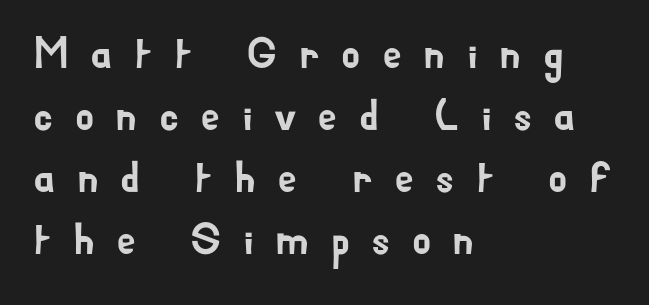
The image shows 44 px sans-serif type, upright; set left-aligned, normal line spacing (1.41x), unusually wide letter spacing (+0.48 em), not underlined; low stroke contrast and a small x-height.
